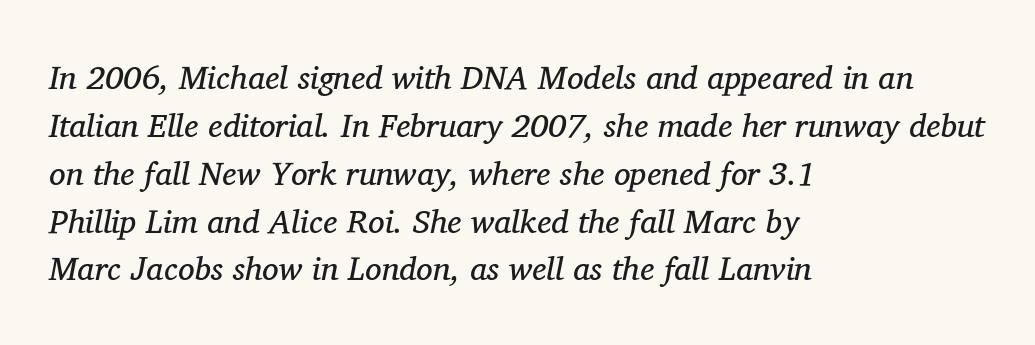
This is not heavy type; no bold has been used. You can tell it's italic because the verticals aren't actually vertical. These lines are composed in type with serifs. This sample is left-justified, so line endings fall wherever the words run out. The gaps between neighbouring characters are ordinary and unremarkable.
